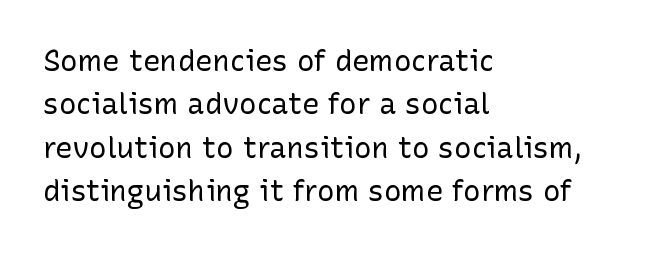
Descender tails drop into unmarked territory. This sample uses an upright cut, with every glyph sitting square on the baseline. These lines keep a tight, regular rhythm from letter to letter. Left-aligned paragraph, ragged on the right. These glyphs show unthickened strokes, regular width or finer. Check where the strokes stop: nothing finishes them off — pure sans.
